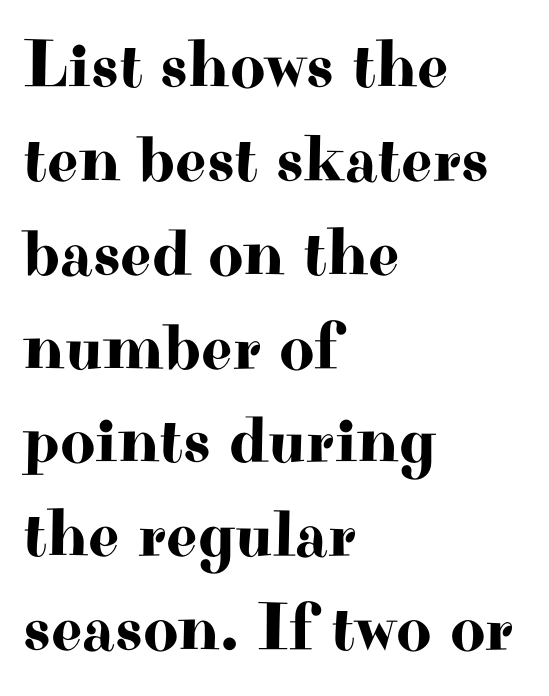
Notice how descenders clear the ascenders below comfortably — that's standard leading. You could not count columns in this text — the font is proportionally spaced. Yep, those are serifs on the letters. Left-aligned paragraph, ragged on the right.
